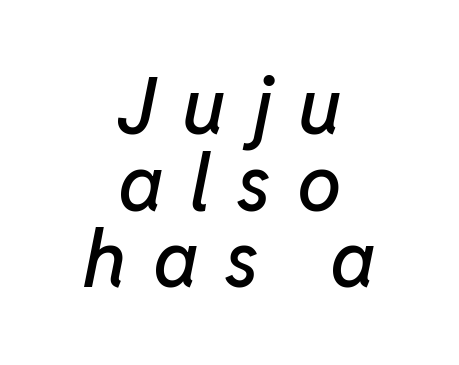
The image shows 79 px text type, italic (leaning right); set centered, tight line spacing (0.97x), unusually wide letter spacing (+0.33 em), not underlined; low stroke contrast and a medium x-height.
